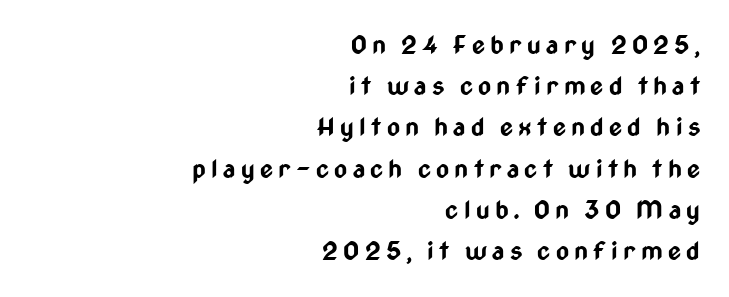
Q: Is the text bold? A: Yes.
Q: Is the text italic (slanted)? A: No, it is upright.
Q: Is the text underlined? A: No.
Q: How is the paragraph aligned? A: Right-aligned.
Q: Is the spacing between letters normal or unusually wide? A: Unusually wide.
Q: Is the spacing between lines tight, normal or loose? A: Normal.
